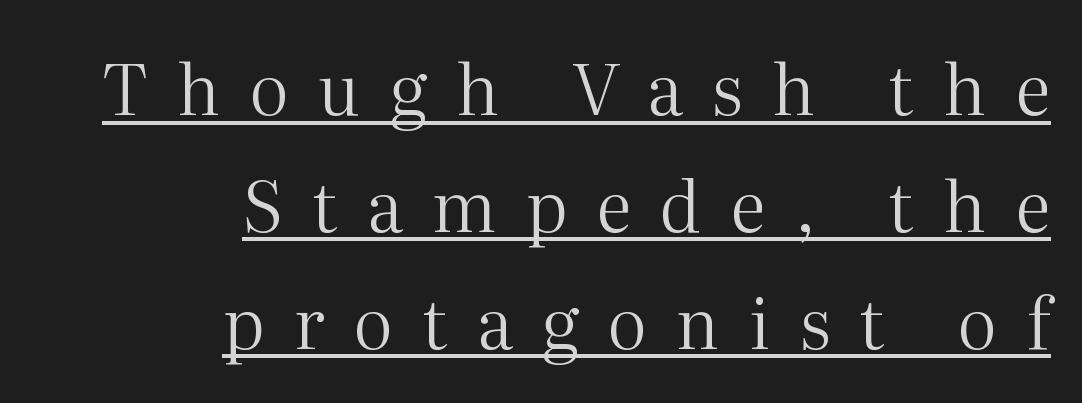
{"serif": "yes", "italic": "no", "bold": "no", "weight": "regular", "width": "normal", "stroke_contrast": "medium", "x_height": "medium", "monospaced": "no", "underline": "yes", "align": "right", "line_spacing": "normal", "line_spacing_ratio": 1.67, "letter_spacing": "wide", "letter_spacing_em": 0.42, "glyph_px": 70}
